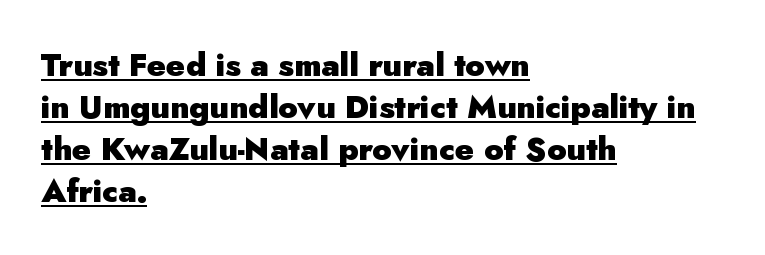
{"serif": "no", "italic": "no", "bold": "yes", "weight": "heavy", "width": "normal", "stroke_contrast": "low", "x_height": "small", "monospaced": "no", "underline": "yes", "align": "left", "line_spacing": "normal", "line_spacing_ratio": 1.31, "letter_spacing": "normal", "letter_spacing_em": 0.0, "glyph_px": 32}
